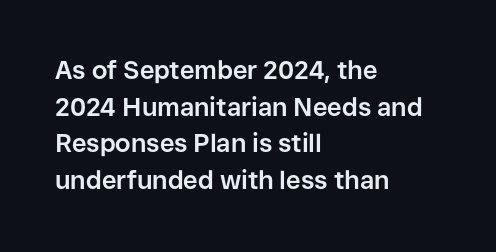
Q: Is the text bold? A: Yes.
Q: Is the text italic (slanted)? A: No, it is upright.
Q: Is the text underlined? A: No.
Q: How is the paragraph aligned? A: Left-aligned.
Q: Is the spacing between letters normal or unusually wide? A: Normal.
Q: Is the spacing between lines tight, normal or loose? A: Normal.
